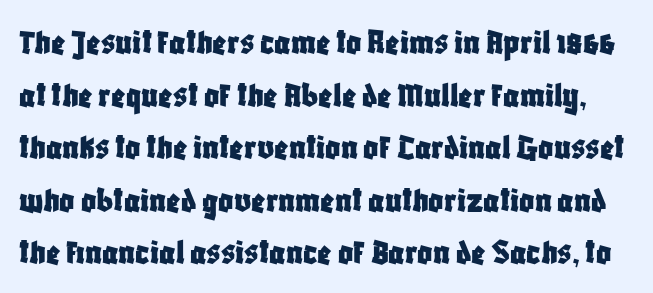
Q: Is the text italic (slanted)? A: No, it is upright.
Q: Is the typeface a serif or a sans-serif typeface? A: Sans-serif.
Q: Is the text underlined? A: No.
Q: Is the spacing between letters normal or unusually wide? A: Normal.
Q: Is the spacing between lines tight, normal or loose? A: Normal.
Q: Width (condensed, normal, or wide)? A: Condensed.
Q: Stroke contrast? A: Low.
Q: x-height? A: Large.
Q: Monospaced? A: No.
